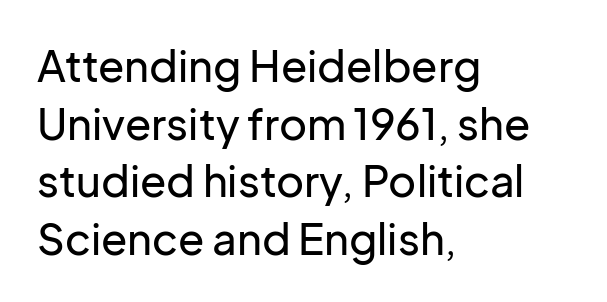
{"serif": "no", "italic": "no", "width": "normal", "stroke_contrast": "low", "x_height": "medium", "monospaced": "no", "underline": "no", "align": "left", "line_spacing": "normal", "line_spacing_ratio": 1.34, "letter_spacing": "normal", "letter_spacing_em": 0.0, "glyph_px": 43}
